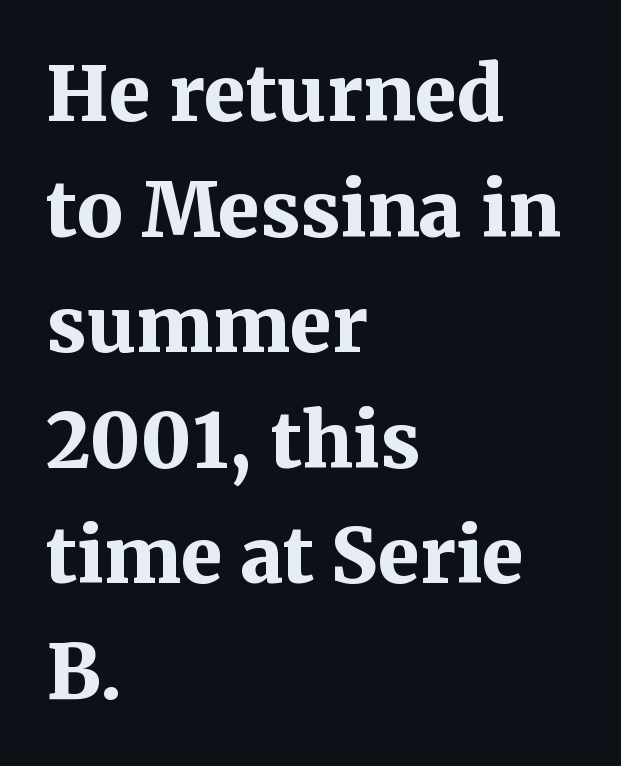
Heavy-handed strokes throughout: this text is bold. A serif font was chosen for this passage. Bare-footed words on every line. Baseline-to-baseline distance is the conventional proportion of letter height. A classic flush-left, rag-right setting is used for this passage.
